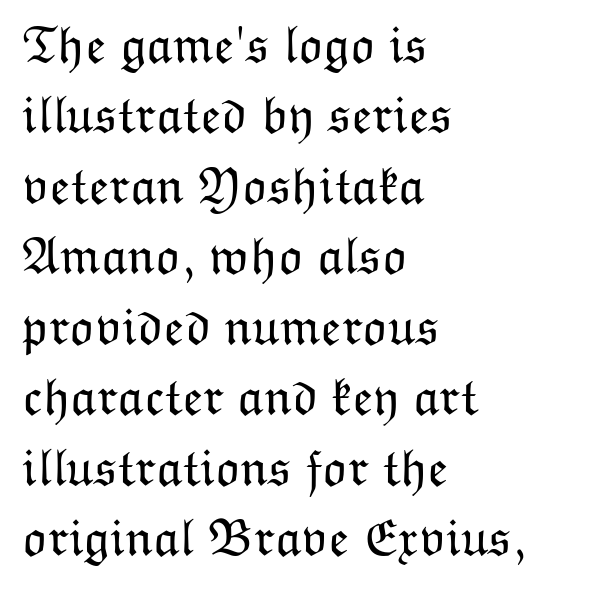
The image shows 53 px light type, upright; set left-aligned, normal line spacing (1.33x), normal letter spacing, not underlined; low stroke contrast and a medium x-height.
